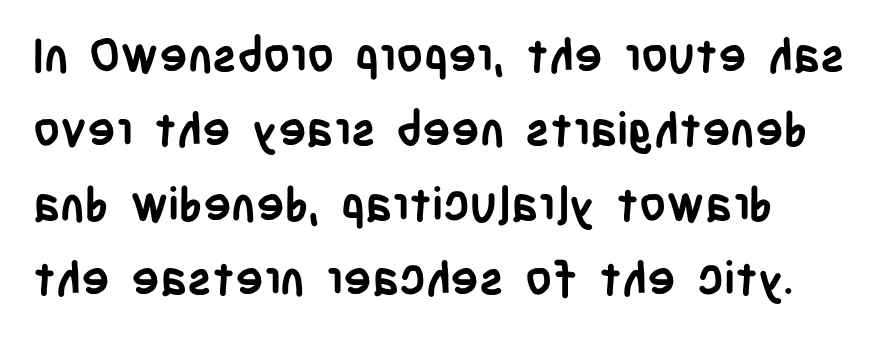
{"serif": "no", "italic": "no", "bold": "yes", "weight": "semibold", "width": "condensed", "stroke_contrast": "low", "x_height": "large", "monospaced": "no", "underline": "no", "align": "left", "line_spacing": "normal", "line_spacing_ratio": 1.58, "letter_spacing": "normal", "letter_spacing_em": 0.0, "glyph_px": 47}
